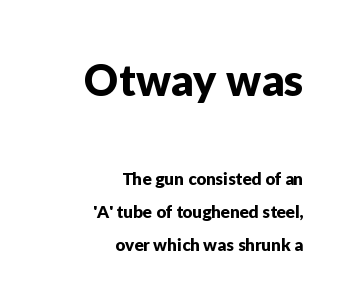
Q: Is the text italic (slanted)? A: No, it is upright.
Q: Is the typeface a serif or a sans-serif typeface? A: Sans-serif.
Q: Is the text underlined? A: No.
Q: How is the paragraph aligned? A: Right-aligned.
Q: Is the spacing between letters normal or unusually wide? A: Normal.
Q: Is the spacing between lines tight, normal or loose? A: Loose.
Q: Which block of text is set in a larger size, the first (top) or the second (bottom)? A: The first (top) one.
Q: Width (condensed, normal, or wide)? A: Normal.
Q: Stroke contrast? A: Low.
Q: x-height? A: Medium.
Q: Monospaced? A: No.
